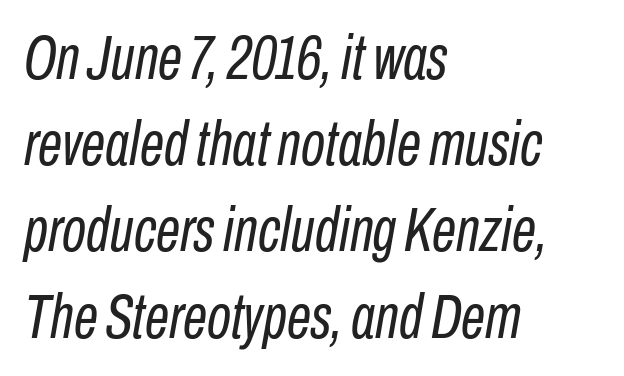
A typesetter would mark this as italic. The space beneath each line is pristine and unruled. The lines are quadded left. You could not count columns in this text — the font is proportionally spaced.
